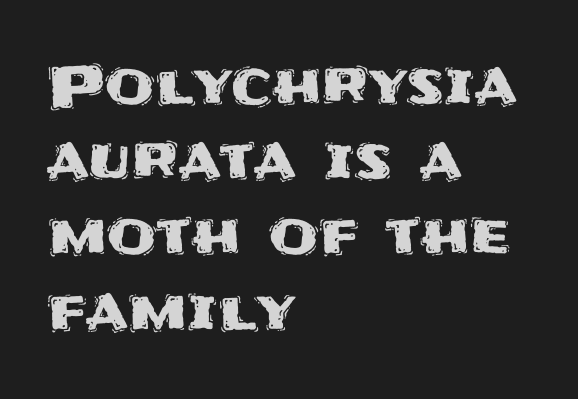
Q: Is the text italic (slanted)? A: No, it is upright.
Q: Is the typeface a serif or a sans-serif typeface? A: Sans-serif.
Q: Is the text underlined? A: No.
Q: How is the paragraph aligned? A: Left-aligned.
Q: Is the spacing between letters normal or unusually wide? A: Normal.
Q: Is the spacing between lines tight, normal or loose? A: Normal.
Q: Width (condensed, normal, or wide)? A: Normal.
Q: Stroke contrast? A: Medium.
Q: x-height? A: Large.
Q: Monospaced? A: No.
